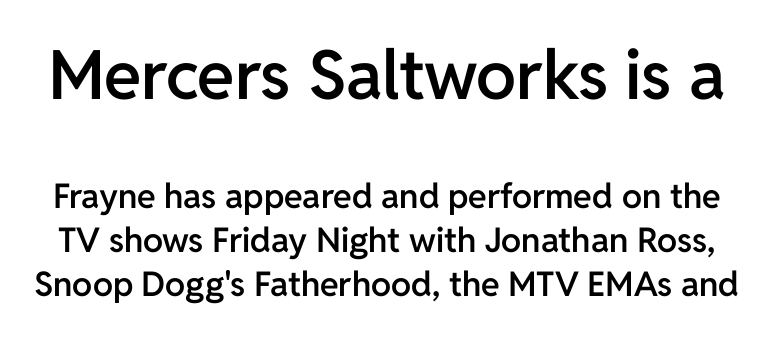
{"serif": "no", "italic": "no", "bold": "semi", "weight": "semibold", "width": "normal", "stroke_contrast": "low", "x_height": "medium", "monospaced": "no", "underline": "no", "line_spacing": "normal", "line_spacing_ratio": 1.29, "letter_spacing": "normal", "letter_spacing_em": 0.0, "larger_block": "first", "size_ratio": 2.0, "glyph_px": 68}
